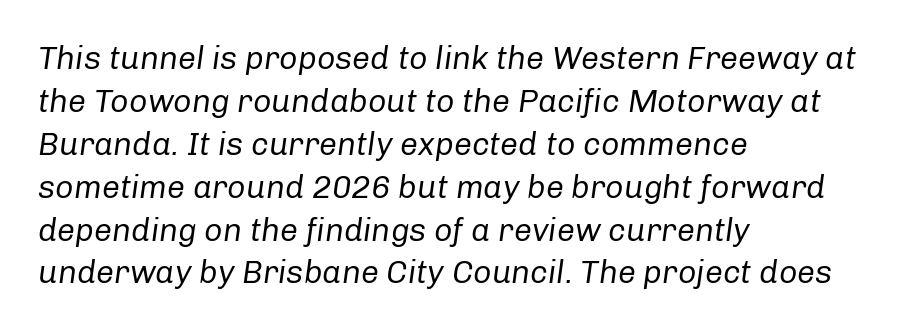
The gaps between neighbouring characters are ordinary and unremarkable. Each stroke keeps to a modest, everyday thickness or less. Caption: multi-line text, flush left, ragged right. Rows of type keep a routine distance in the vertical direction. This is oblique type, the kind used for emphasis or titles. Only glyphs here, with clear space below each row.
